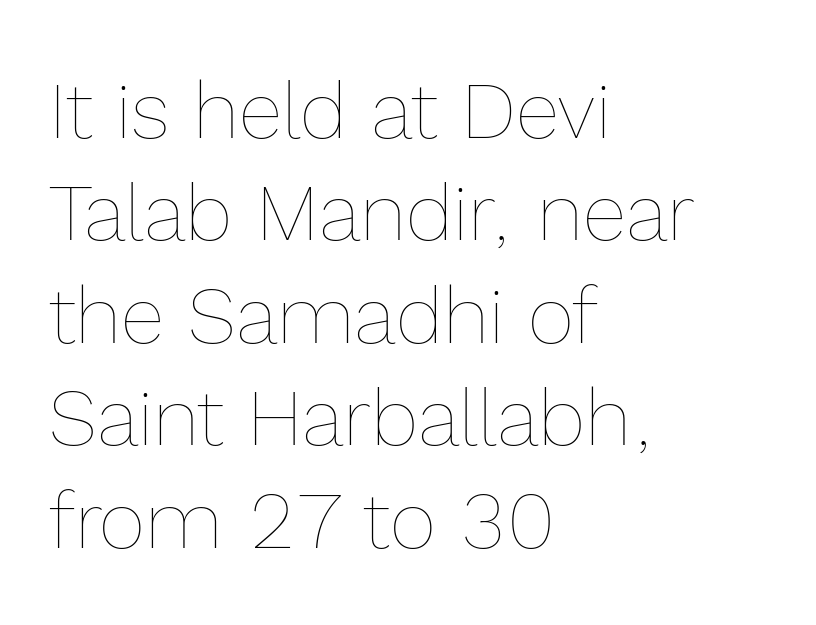
The setting favours the left margin, as ordinary paragraphs usually do. How are the letters spaced? Ordinarily, with no added tracking. These lines are rendered in a variable-pitch font. Has an underline been added? It has not.
